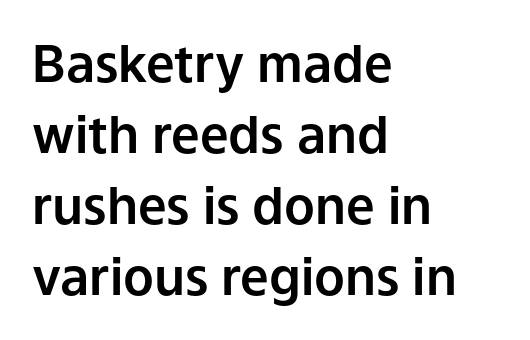
{"serif": "no", "italic": "no", "width": "normal", "stroke_contrast": "low", "x_height": "medium", "monospaced": "no", "underline": "no", "align": "left", "line_spacing": "normal", "line_spacing_ratio": 1.39, "letter_spacing": "normal", "letter_spacing_em": 0.0, "glyph_px": 51}
